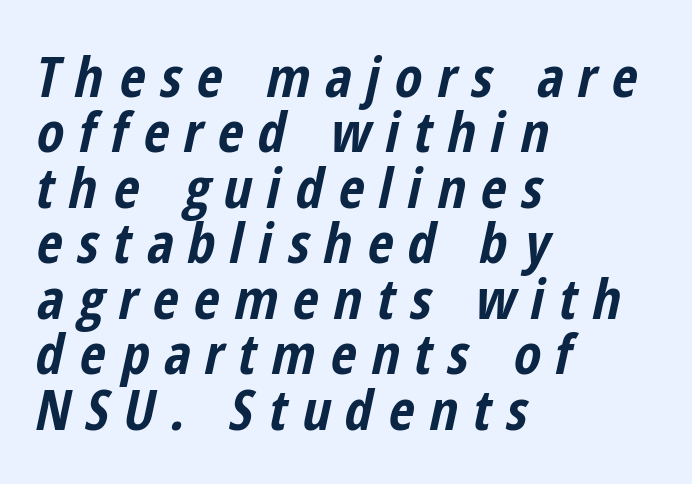
Q: Is the text bold? A: Yes.
Q: Is the text italic (slanted)? A: Yes, it leans right by about 12 degrees.
Q: Is the text underlined? A: No.
Q: How is the paragraph aligned? A: Left-aligned.
Q: Is the spacing between letters normal or unusually wide? A: Unusually wide.
Q: Is the spacing between lines tight, normal or loose? A: Tight.
Q: Width (condensed, normal, or wide)? A: Condensed.
Q: Stroke contrast? A: Low.
Q: x-height? A: Medium.
Q: Monospaced? A: No.
